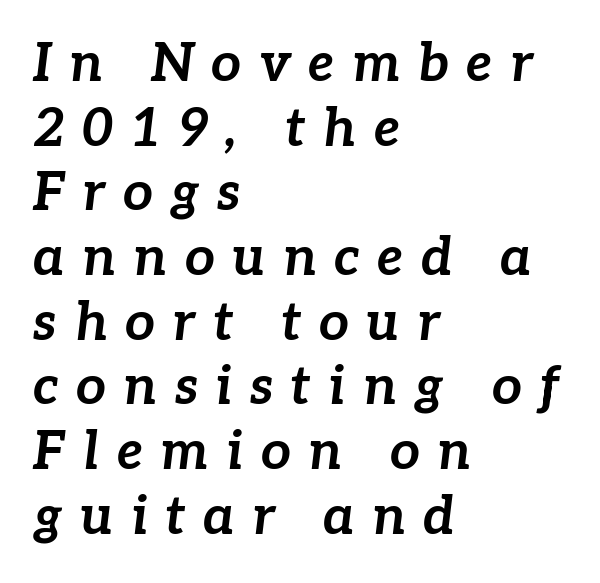
{"italic": "yes", "lean": "right", "slant_degrees": 7, "bold": "yes", "weight": "bold", "width": "normal", "stroke_contrast": "low", "x_height": "medium", "monospaced": "no", "underline": "no", "align": "left", "line_spacing_ratio": 1.22, "letter_spacing": "wide", "letter_spacing_em": 0.33, "glyph_px": 53}
